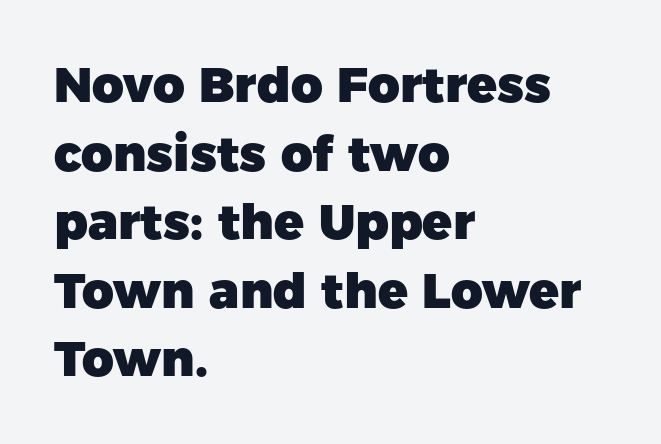
The image shows 49 px heavy sans-serif type, upright; set left-aligned, normal line spacing (1.4x), normal letter spacing, not underlined; low stroke contrast and a medium x-height.
